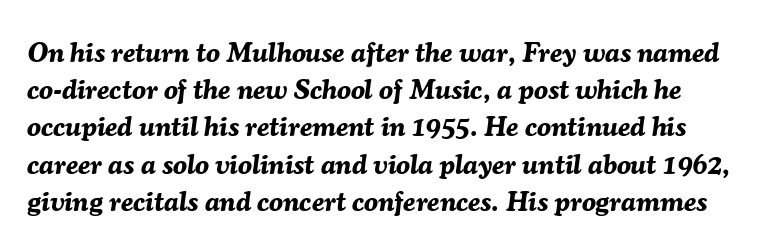
{"italic": "yes", "lean": "right", "slant_degrees": 7, "bold": "yes", "weight": "bold", "width": "normal", "stroke_contrast": "medium", "x_height": "medium", "monospaced": "no", "underline": "no", "line_spacing": "normal", "line_spacing_ratio": 1.33, "letter_spacing": "normal", "letter_spacing_em": 0.0, "glyph_px": 28}
